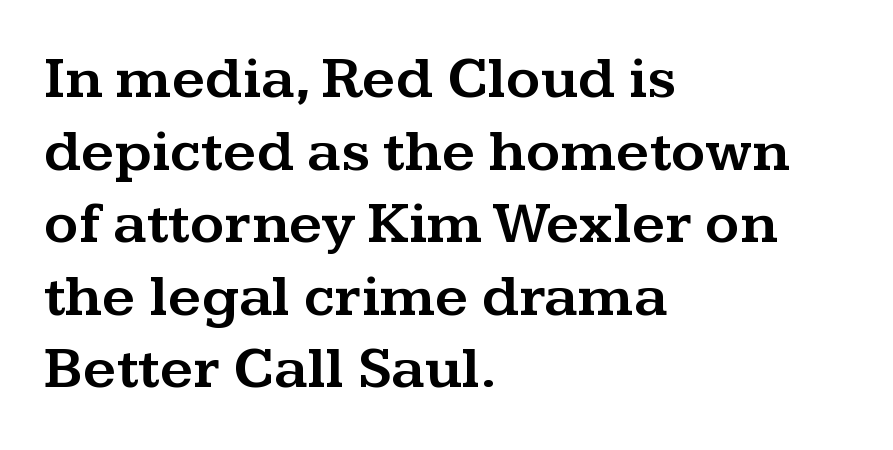
These lines are rendered in a variable-pitch font. When letters stand straight like this, we call the style roman or upright. I'd call this a serif setting — the letters wear small feet. The string is rendered with underlining switched off.
